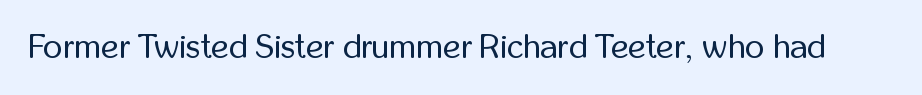
{"serif": "no", "italic": "no", "bold": "no", "weight": "regular", "width": "condensed", "stroke_contrast": "low", "x_height": "medium", "monospaced": "no", "underline": "no", "letter_spacing": "normal", "letter_spacing_em": 0.0, "glyph_px": 34}
